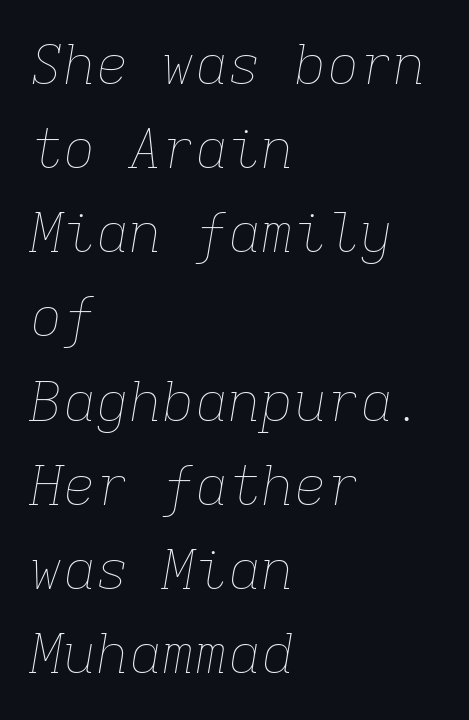
Q: Is the text bold? A: No.
Q: Is the text italic (slanted)? A: Yes, it leans right by about 9 degrees.
Q: Is the text underlined? A: No.
Q: How is the paragraph aligned? A: Left-aligned.
Q: Is the spacing between letters normal or unusually wide? A: Normal.
Q: Is the spacing between lines tight, normal or loose? A: Normal.
Q: Width (condensed, normal, or wide)? A: Normal.
Q: Stroke contrast? A: Low.
Q: x-height? A: Medium.
Q: Monospaced? A: Yes.
